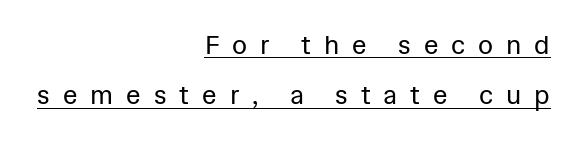
{"italic": "no", "bold": "no", "underline": "yes", "align": "right", "line_spacing": "loose", "line_spacing_ratio": 1.93, "letter_spacing": "wide", "letter_spacing_em": 0.5, "glyph_px": 26}
